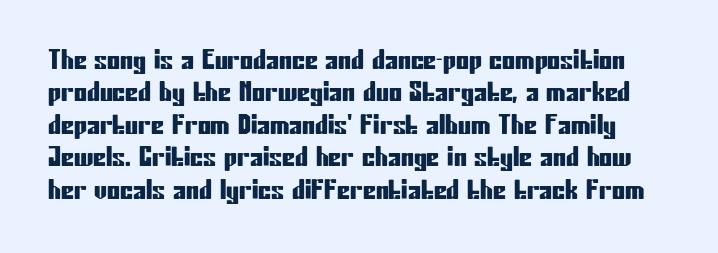
{"italic": "no", "underline": "no", "line_spacing": "normal", "line_spacing_ratio": 1.25, "letter_spacing": "normal", "letter_spacing_em": 0.0, "glyph_px": 26}
